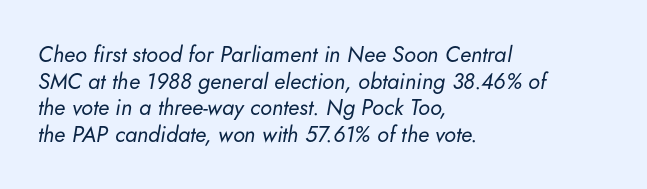
Q: Is the text bold? A: No.
Q: Is the text italic (slanted)? A: Yes, it leans right by about 5 degrees.
Q: Is the text underlined? A: No.
Q: How is the paragraph aligned? A: Left-aligned.
Q: Is the spacing between letters normal or unusually wide? A: Normal.
